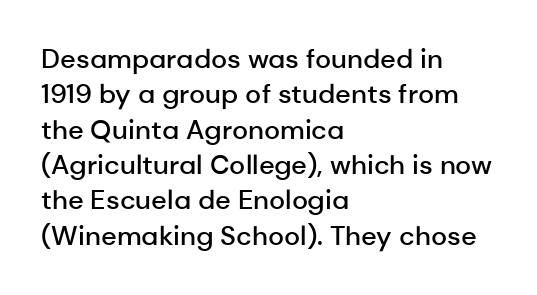
Nobody drew a line under any word here. In terms of leading, this rendering sits right in the middle. Typographic density is moderately raised because the face is semibold. Standard letterfit; no display-style spreading of the glyphs. The text block is weighted toward the left margin, trailing off unevenly rightward. The lettering stays uniformly vertical, giving the passage a roman look.
